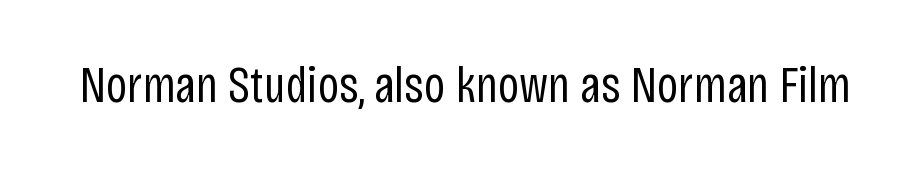
{"serif": "no", "italic": "no", "bold": "no", "weight": "regular", "width": "condensed", "stroke_contrast": "low", "x_height": "large", "monospaced": "no", "underline": "no", "letter_spacing": "normal", "letter_spacing_em": 0.0, "glyph_px": 52}
